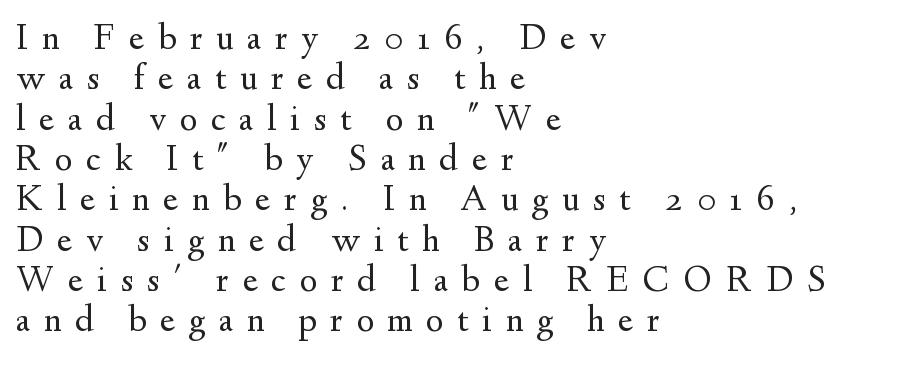
The gap between lines stays unmarked. Teacher's note: observe the even left margin — that is flush-left alignment. A quiet, ordinary-to-light weight characterises the typeface. Letter spacing: wide.
